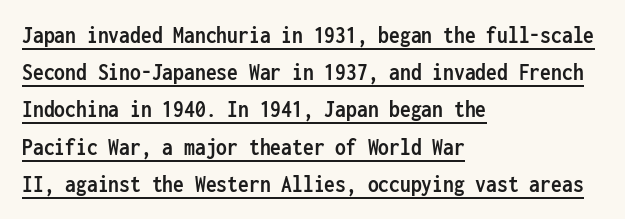
{"italic": "no", "bold": "yes", "underline": "yes", "align": "left", "line_spacing": "normal", "line_spacing_ratio": 1.55, "letter_spacing": "normal", "letter_spacing_em": 0.0, "glyph_px": 24}
